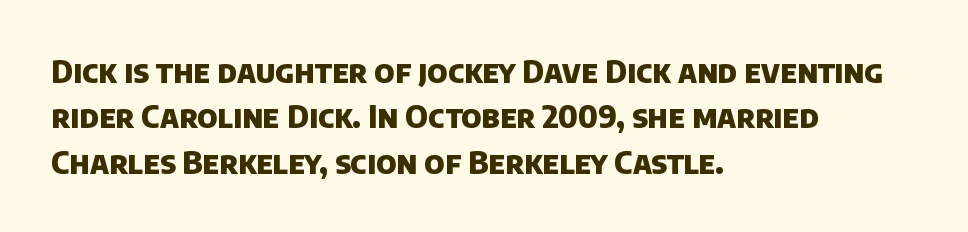
The image shows 31 px heavy sans-serif type; set left-aligned, normal line spacing (1.46x), normal letter spacing, not underlined; low stroke contrast and a large x-height.
